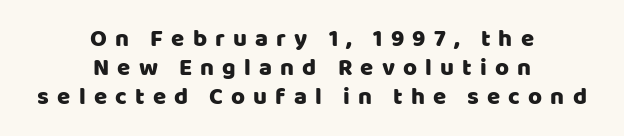
The image shows 24 px text type, upright; set centered, line spacing 1.21x, unusually wide letter spacing (+0.34 em), not underlined.
